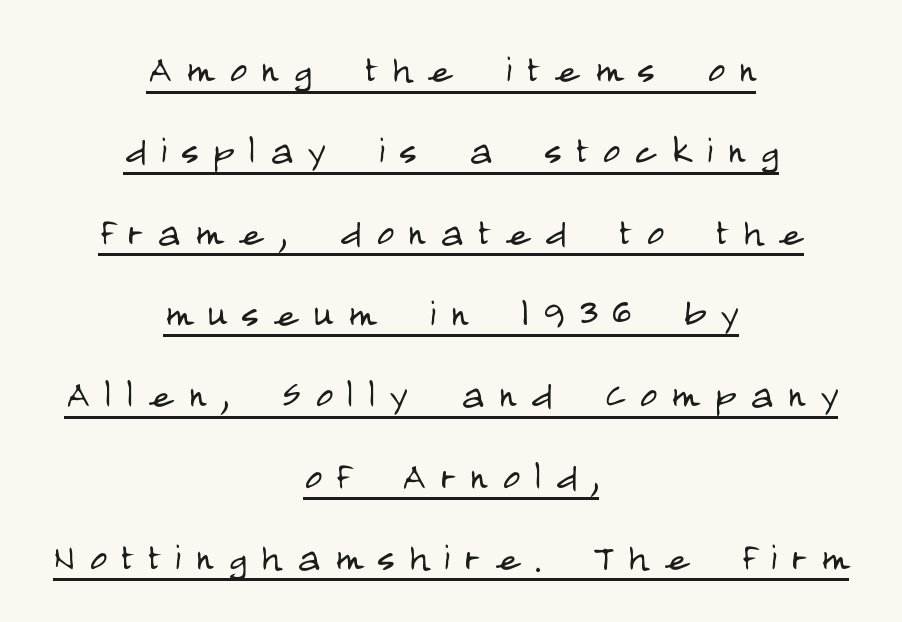
The image shows 47 px light, condensed sans-serif type, upright; set centered, line spacing 1.73x, unusually wide letter spacing (+0.31 em), underlined; low stroke contrast and a large x-height.
